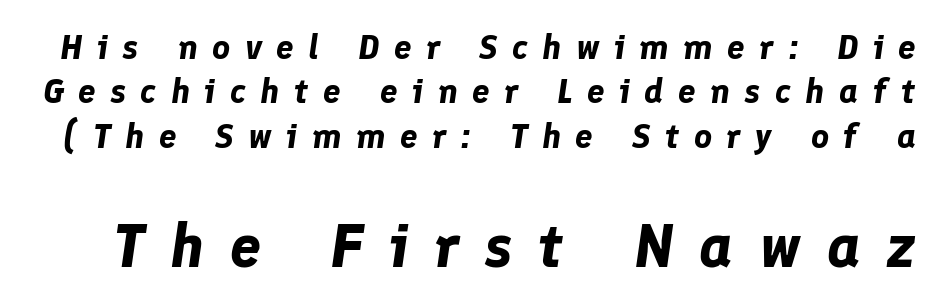
The image shows 62 px bold type, italic (leaning right); set normal line spacing (1.27x), unusually wide letter spacing (+0.41 em), not underlined; the second (bottom) block is 1.77x larger; low stroke contrast and a medium x-height.
